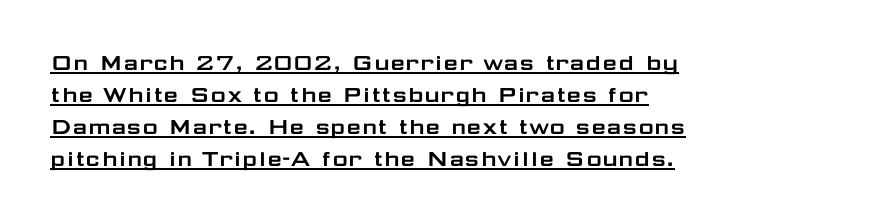
Quick note: not italic, upright. Tracking value appears to be zero — textbook default spacing. The typesetter chose a ragged-right arrangement here. Underlining? Definitely there.
